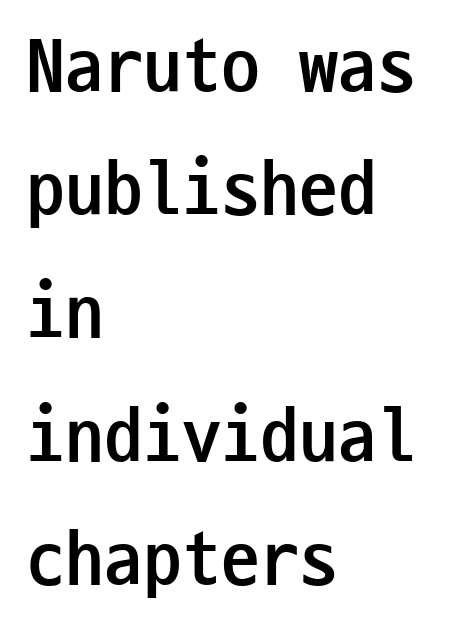
The image shows 78 px semibold, condensed sans-serif type, upright, monospaced; set left-aligned, normal line spacing (1.58x), normal letter spacing, not underlined; low stroke contrast and a medium x-height.
